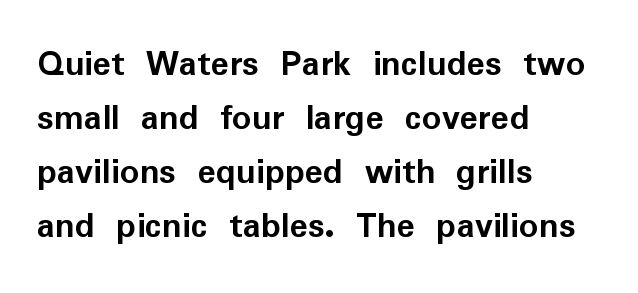
Q: Is the text bold? A: Yes.
Q: Is the text italic (slanted)? A: No, it is upright.
Q: Is the typeface a serif or a sans-serif typeface? A: Sans-serif.
Q: Is the text underlined? A: No.
Q: How is the paragraph aligned? A: Left-aligned.
Q: Is the spacing between letters normal or unusually wide? A: Normal.
Q: Is the spacing between lines tight, normal or loose? A: Normal.
Q: Width (condensed, normal, or wide)? A: Normal.
Q: Stroke contrast? A: Low.
Q: x-height? A: Medium.
Q: Monospaced? A: No.
